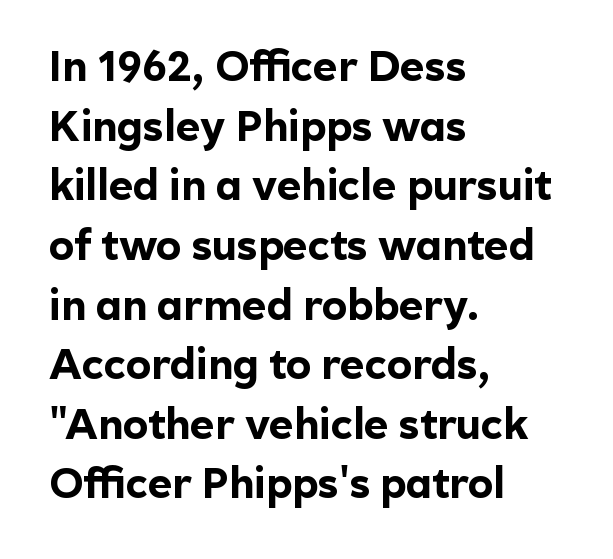
The image shows 42 px bold sans-serif type, upright; set left-aligned, normal line spacing (1.42x), normal letter spacing, not underlined; a medium x-height.
